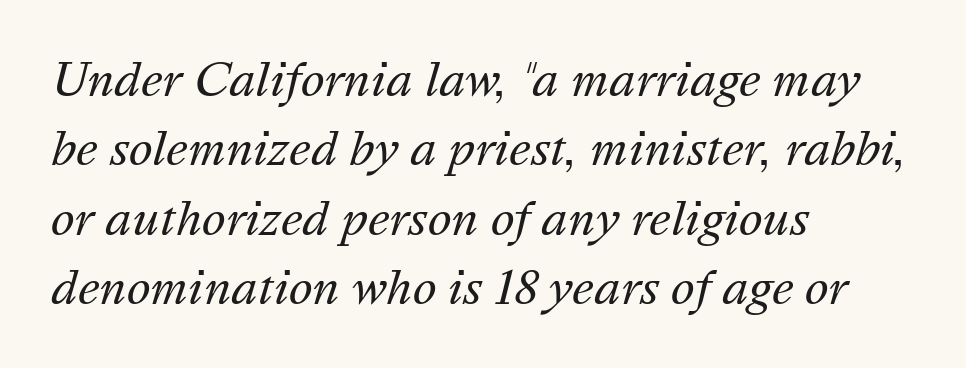
Q: Is the text bold? A: No.
Q: Is the text italic (slanted)? A: Yes, it leans right by about 16 degrees.
Q: Is the text underlined? A: No.
Q: How is the paragraph aligned? A: Left-aligned.
Q: Is the spacing between letters normal or unusually wide? A: Normal.
Q: Is the spacing between lines tight, normal or loose? A: Normal.
Q: Width (condensed, normal, or wide)? A: Normal.
Q: Stroke contrast? A: Medium.
Q: x-height? A: Medium.
Q: Monospaced? A: No.
